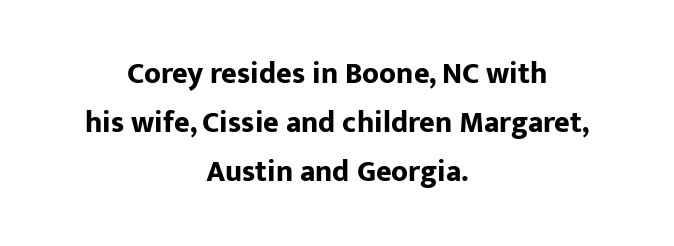
The image shows 30 px bold sans-serif type, upright; set centered, normal line spacing (1.63x), normal letter spacing, not underlined; low stroke contrast and a medium x-height.
